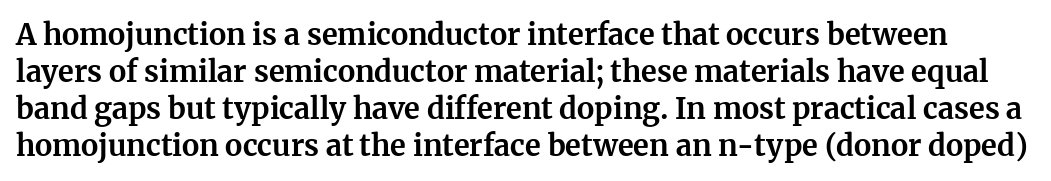
The image shows 29 px bold serif type, upright; set normal line spacing (1.28x), normal letter spacing, not underlined; medium stroke contrast and a medium x-height.
